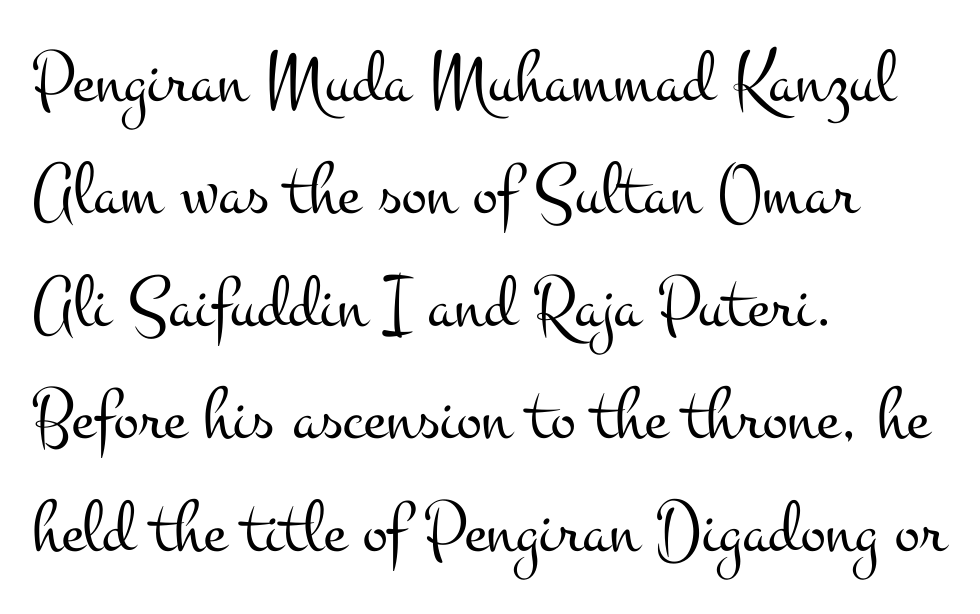
Q: Is the text bold? A: No.
Q: Is the text italic (slanted)? A: Yes.
Q: Is the text underlined? A: No.
Q: How is the paragraph aligned? A: Left-aligned.
Q: Is the spacing between letters normal or unusually wide? A: Normal.
Q: Is the spacing between lines tight, normal or loose? A: Normal.
Q: Width (condensed, normal, or wide)? A: Wide.
Q: Stroke contrast? A: Medium.
Q: x-height? A: Small.
Q: Monospaced? A: No.
